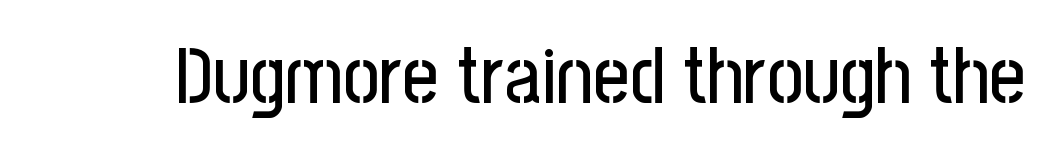
The image shows 79 px condensed sans-serif type, upright; set normal letter spacing, not underlined; low stroke contrast and a medium x-height.
